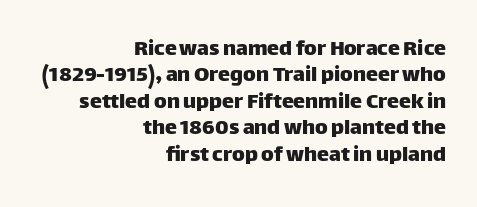
{"italic": "no", "underline": "no", "align": "right", "line_spacing": "tight", "line_spacing_ratio": 1.1, "letter_spacing": "normal", "letter_spacing_em": 0.0, "glyph_px": 24}
